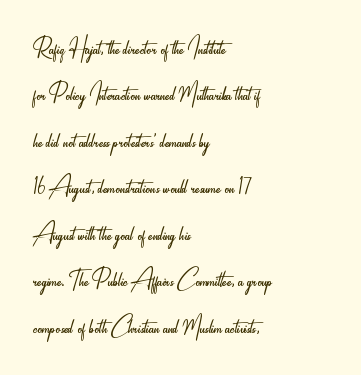
Q: Is the text bold? A: No.
Q: Is the text italic (slanted)? A: Yes.
Q: Is the typeface a serif or a sans-serif typeface? A: Sans-serif.
Q: Is the text underlined? A: No.
Q: How is the paragraph aligned? A: Left-aligned.
Q: Is the spacing between letters normal or unusually wide? A: Normal.
Q: Is the spacing between lines tight, normal or loose? A: Normal.
Q: Width (condensed, normal, or wide)? A: Condensed.
Q: Stroke contrast? A: Low.
Q: x-height? A: Small.
Q: Monospaced? A: No.
